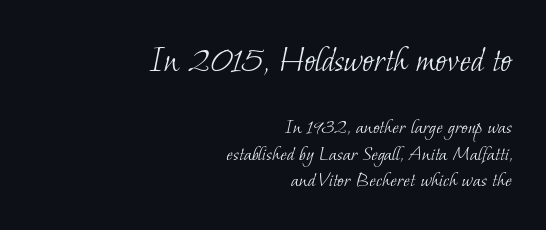
The typesetter chose a ragged-left arrangement here. The rendering uses natural spacing where letterforms have individual widths. Clear beneath every line of the passage. The tracking reads as untouched default to a designer's eye. These lines are composed in type with serifs.
